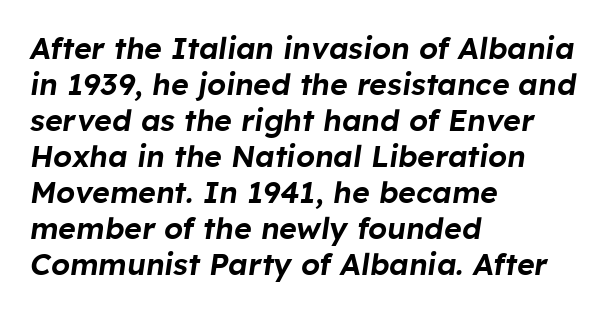
Q: Is the text italic (slanted)? A: Yes, it leans right by about 8 degrees.
Q: Is the text underlined? A: No.
Q: How is the paragraph aligned? A: Left-aligned.
Q: Is the spacing between letters normal or unusually wide? A: Normal.
Q: Width (condensed, normal, or wide)? A: Normal.
Q: Stroke contrast? A: Low.
Q: x-height? A: Medium.
Q: Monospaced? A: No.
